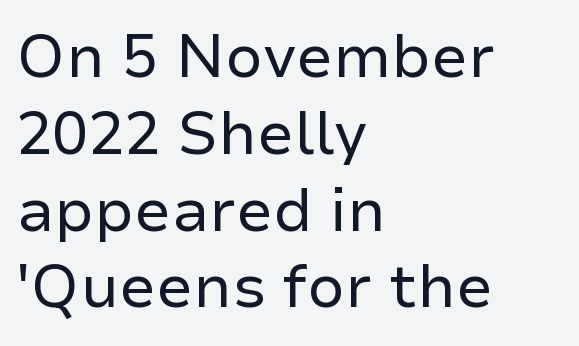
{"serif": "no", "italic": "no", "bold": "no", "weight": "regular", "width": "normal", "stroke_contrast": "low", "x_height": "medium", "monospaced": "no", "underline": "no", "align": "left", "line_spacing": "normal", "line_spacing_ratio": 1.28, "letter_spacing": "normal", "letter_spacing_em": 0.0, "glyph_px": 60}
